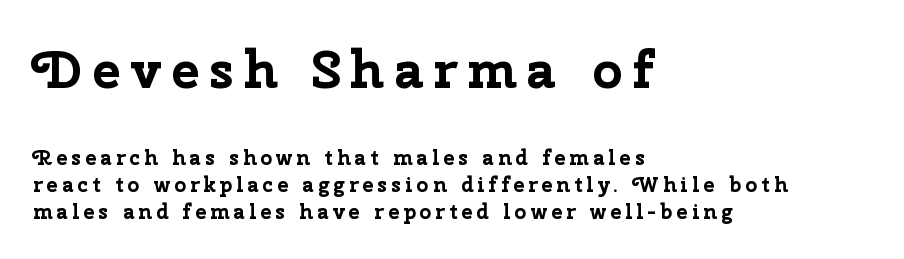
The image shows 53 px bold sans-serif type, upright; set left-aligned, normal line spacing (1.28x), not underlined; the first (top) block is 2.52x larger; low stroke contrast and a medium x-height.
